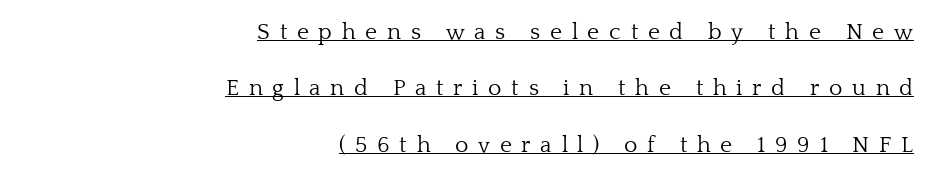
Each new line begins a long way beneath the previous one. Rendered with straight, roman letterforms. Tracking here is generous; glyphs stand well apart from one another. This rendering features underlined lettering. Heft: none added — not bold.
